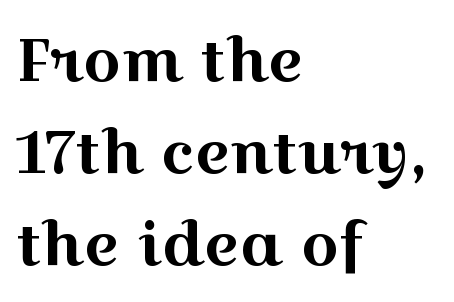
The rendering uses natural spacing where letterforms have individual widths. Layout note: lines flush left. The designer went with a serif here, giving each stem small feet. What stands out about the letter spacing? Nothing — it is the standard amount. Posture: straight, roman, zero tilt. Glance below the letters and you will spot only blank space.
